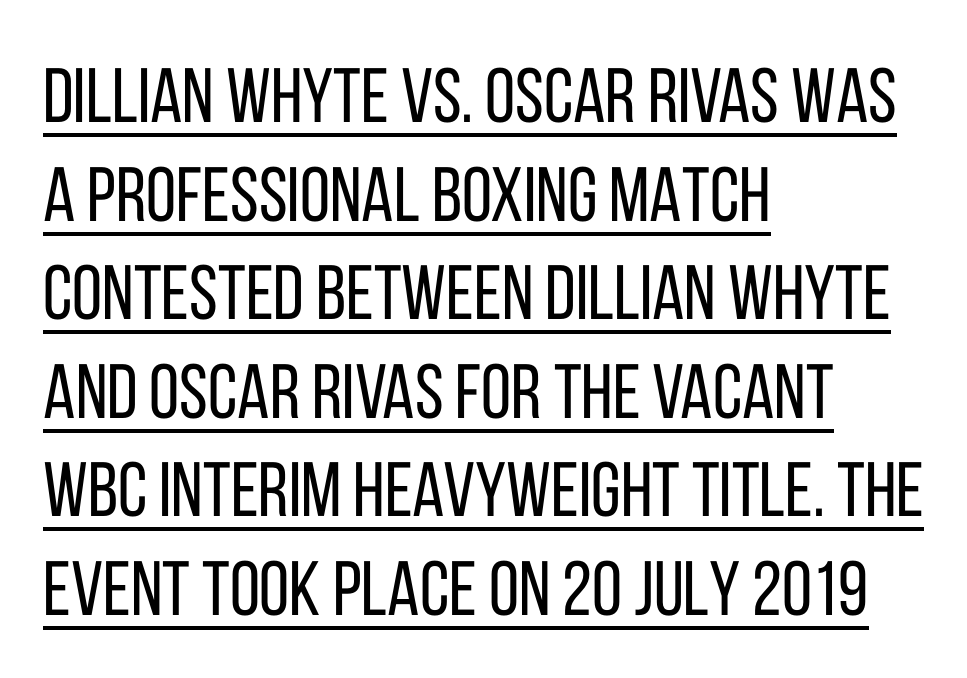
Q: Is the text bold? A: No.
Q: Is the text italic (slanted)? A: No, it is upright.
Q: Is the typeface a serif or a sans-serif typeface? A: Sans-serif.
Q: Is the text underlined? A: Yes.
Q: How is the paragraph aligned? A: Left-aligned.
Q: Is the spacing between letters normal or unusually wide? A: Normal.
Q: Is the spacing between lines tight, normal or loose? A: Normal.
Q: Width (condensed, normal, or wide)? A: Condensed.
Q: Stroke contrast? A: Low.
Q: x-height? A: Large.
Q: Monospaced? A: No.
